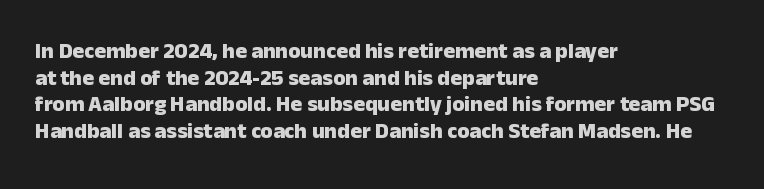
The image shows 22 px bold type, upright; set left-aligned, line spacing 1.21x, normal letter spacing, not underlined.
